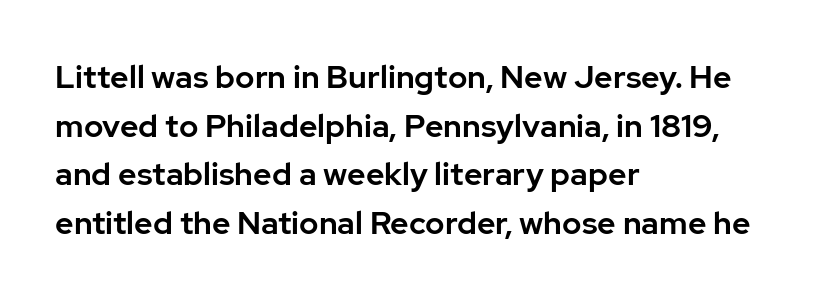
Caption: multi-line text, flush left, ragged right. The gaps between neighbouring characters are ordinary and unremarkable. Unmarked baselines from the first word to the last. The font family rendered here belongs to the sans-serif group.
